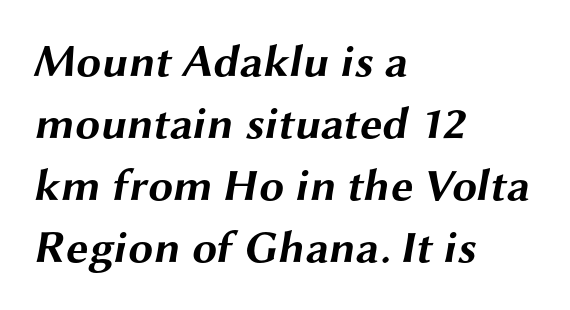
{"serif": "no", "bold": "yes", "weight": "bold", "width": "wide", "stroke_contrast": "medium", "x_height": "medium", "monospaced": "no", "underline": "no", "align": "left", "line_spacing": "normal", "line_spacing_ratio": 1.38, "letter_spacing": "normal", "letter_spacing_em": 0.0, "glyph_px": 45}
